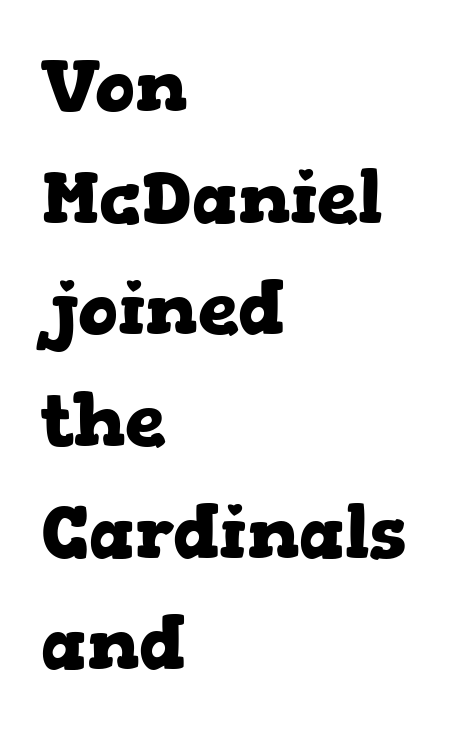
{"serif": "yes", "italic": "no", "bold": "yes", "weight": "heavy", "width": "wide", "stroke_contrast": "low", "x_height": "medium", "monospaced": "no", "underline": "no", "align": "left", "line_spacing": "normal", "line_spacing_ratio": 1.53, "letter_spacing": "normal", "letter_spacing_em": 0.0, "glyph_px": 73}
